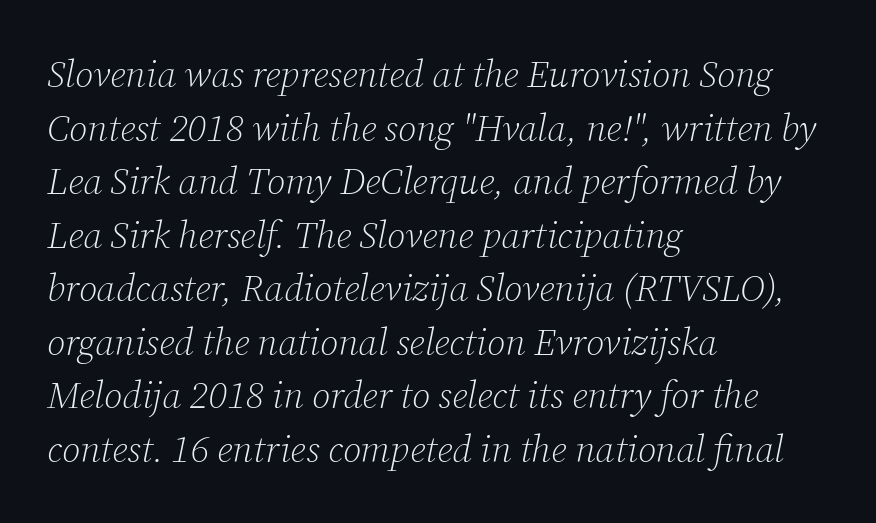
The font family rendered here belongs to the serif group. In terms of posture, this sample is oblique. The baseline area is clear. Which margin do the lines hug? The left one — the right edge is uneven. Stroke mass is kept to a normal reading level or below. How are the letters spaced? Ordinarily, with no added tracking.
